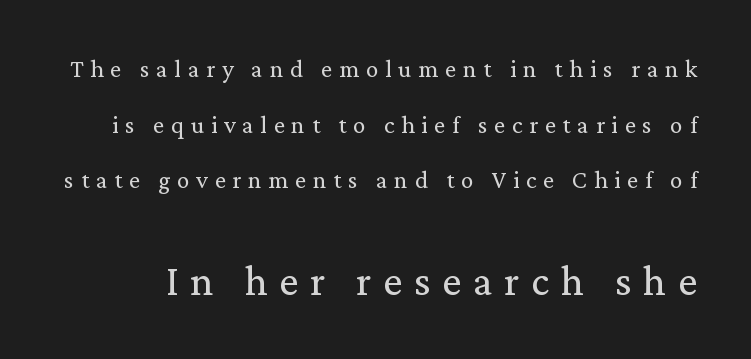
The image shows 43 px regular-weight serif type, upright; set loose line spacing (2.23x), unusually wide letter spacing (+0.27 em), not underlined; the second (bottom) block is 1.72x larger; low stroke contrast and a medium x-height.
